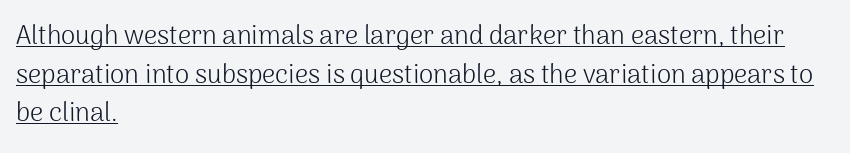
Ink coverage per letter is moderate at most. You can see a thin bar hugging the bottom of the glyphs. Every row of glyphs begins at an identical x-position on the left. The block of text has a typical density, with ordinary space between rows. No italicization has been applied; the sample stays upright.
